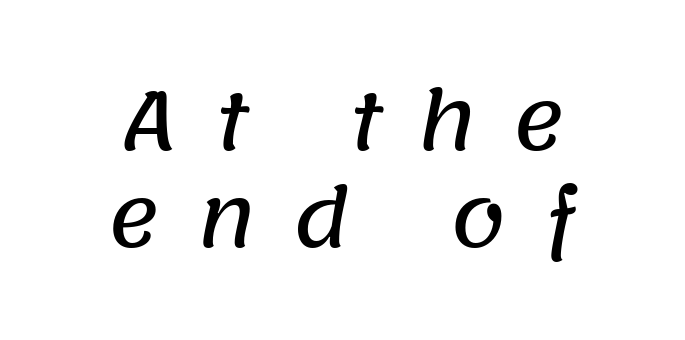
Q: Is the typeface a serif or a sans-serif typeface? A: Sans-serif.
Q: Is the text underlined? A: No.
Q: How is the paragraph aligned? A: Centered.
Q: Is the spacing between letters normal or unusually wide? A: Unusually wide.
Q: Width (condensed, normal, or wide)? A: Normal.
Q: Stroke contrast? A: Low.
Q: x-height? A: Large.
Q: Monospaced? A: No.
